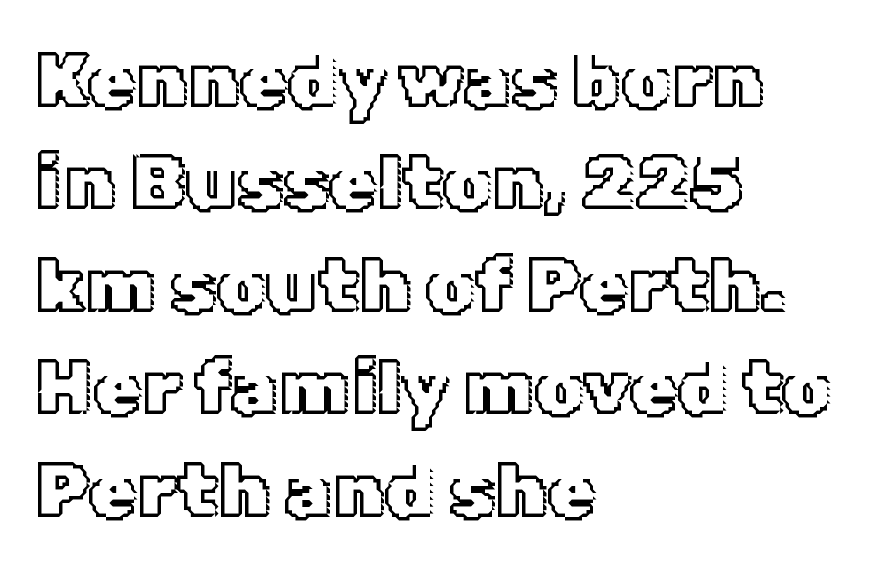
The image shows 77 px text type, upright; set left-aligned, normal line spacing (1.33x), normal letter spacing, not underlined; a medium x-height.
